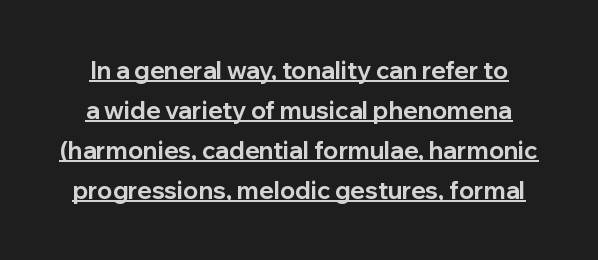
{"italic": "no", "bold": "yes", "underline": "yes", "line_spacing": "normal", "line_spacing_ratio": 1.66, "letter_spacing": "normal", "letter_spacing_em": 0.0, "glyph_px": 24}
